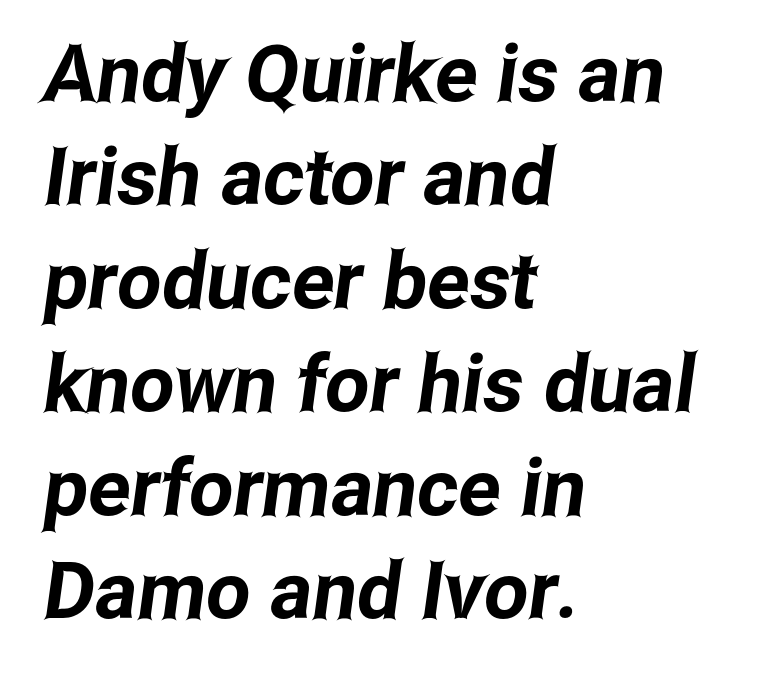
A bare baseline throughout the passage. Character widths vary here, with narrow letters taking less room than wide ones. How are the letters spaced? Ordinarily, with no added tracking. Vertical spacing — default. The passage shown is typeset with a sans-serif family.
